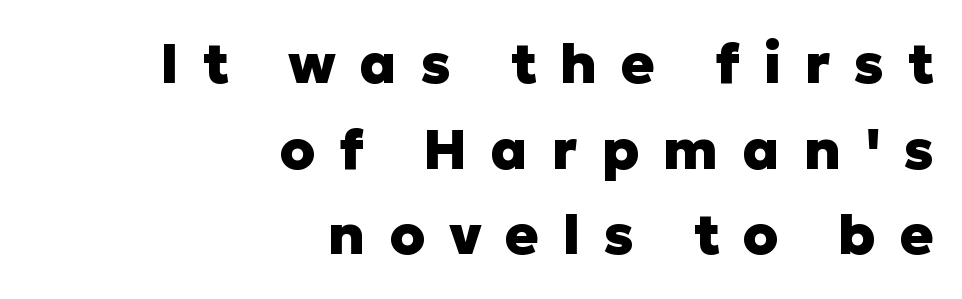
{"serif": "no", "italic": "no", "bold": "yes", "weight": "heavy", "width": "normal", "stroke_contrast": "low", "x_height": "medium", "monospaced": "no", "underline": "no", "align": "right", "line_spacing": "normal", "line_spacing_ratio": 1.53, "letter_spacing": "wide", "letter_spacing_em": 0.42, "glyph_px": 56}
